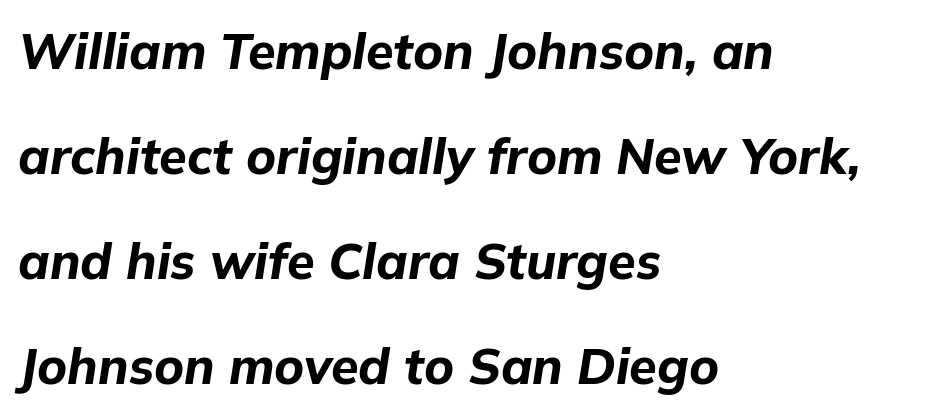
The image shows 50 px bold type, italic (leaning right); set left-aligned, loose line spacing (2.1x), normal letter spacing, not underlined; low stroke contrast and a medium x-height.
